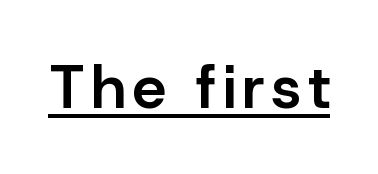
When letters stand straight like this, we call the style roman or upright. Underline: present. The letters advance in unequal steps, a hallmark of proportional type. The text was rendered using a sans face with plain stroke endings.
